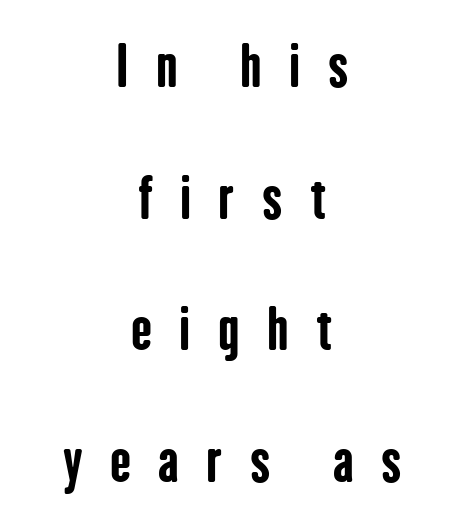
The image shows 56 px bold, condensed sans-serif type, upright; set centered, loose line spacing (2.35x), unusually wide letter spacing (+0.49 em), not underlined; low stroke contrast and a medium x-height.
